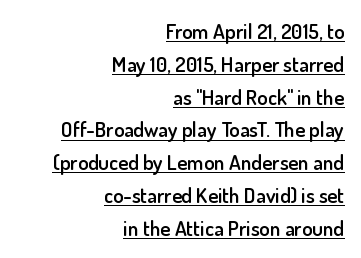
The image shows 21 px text type, upright; set right-aligned, normal line spacing (1.56x), normal letter spacing, underlined.
